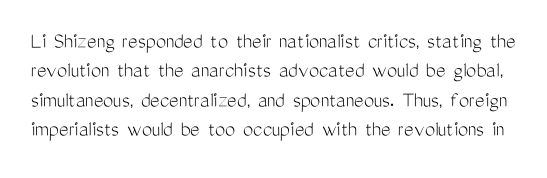
Check under the words: just untouched page. Is the type heavy? It reads as light-to-regular instead. The face used here is rendered with its standard letterfit. Normally led — the rows are evenly, conventionally spaced. Every character sits straight up, as roman type does.
